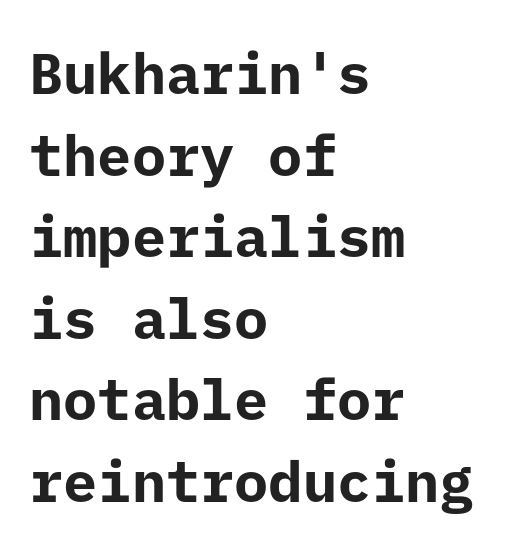
Q: Is the text bold? A: Yes.
Q: Is the text italic (slanted)? A: No, it is upright.
Q: Is the typeface a serif or a sans-serif typeface? A: Sans-serif.
Q: Is the text underlined? A: No.
Q: How is the paragraph aligned? A: Left-aligned.
Q: Is the spacing between letters normal or unusually wide? A: Normal.
Q: Is the spacing between lines tight, normal or loose? A: Normal.
Q: Width (condensed, normal, or wide)? A: Normal.
Q: Stroke contrast? A: Low.
Q: x-height? A: Medium.
